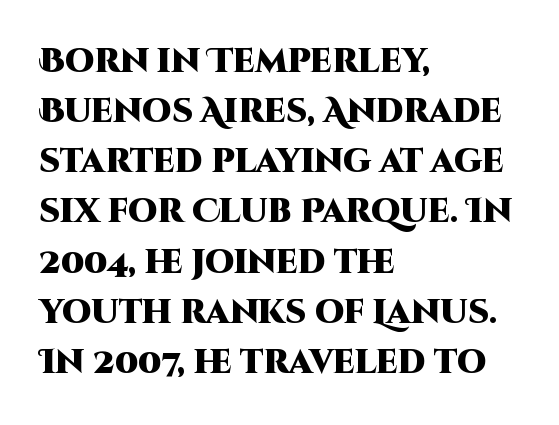
The image shows 33 px heavy sans-serif type, upright; set left-aligned, normal line spacing (1.52x), normal letter spacing, not underlined; high stroke contrast and a large x-height.
